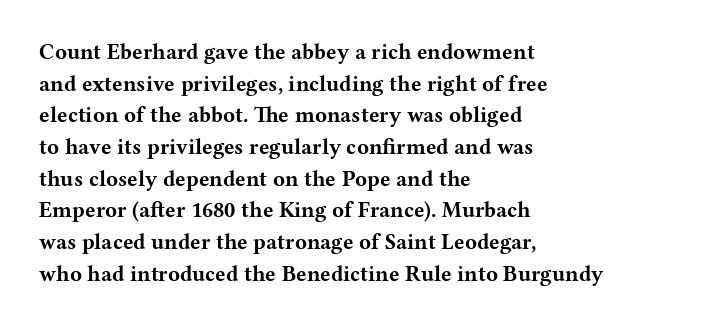
Beneath every word, the page is bare. Successive baselines arrive at the customary interval. It's the straight-up-and-down kind of type. Which margin do the lines hug? The left one — the right edge is uneven. Thick stems and heavy bowls — unmistakably bold.
